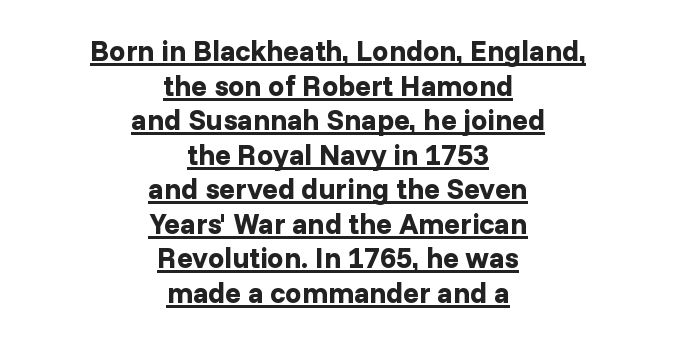
Every letter is thick-stroked: bold, no question. Every row of glyphs is offset so its center matches the block's center. Is this a sans? Yes — the strokes have no serifs. Does the lettering tilt? It doesn't — this is upright. Students, note that the glyphs here touch the page at normal intervals. A baseline rule has been typeset under these characters.
